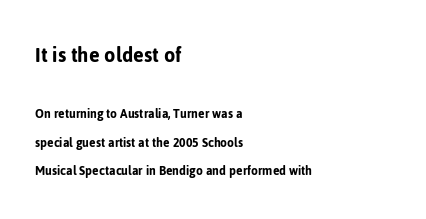
It's the straight-up-and-down kind of type. A typesetter would call this leading open, well beyond the default. Between these two stacked blocks, the higher one wins on size. The face used here is rendered with its standard letterfit. This rendering features lettering with no underline. These lines stack with their left ends in a neat column.
